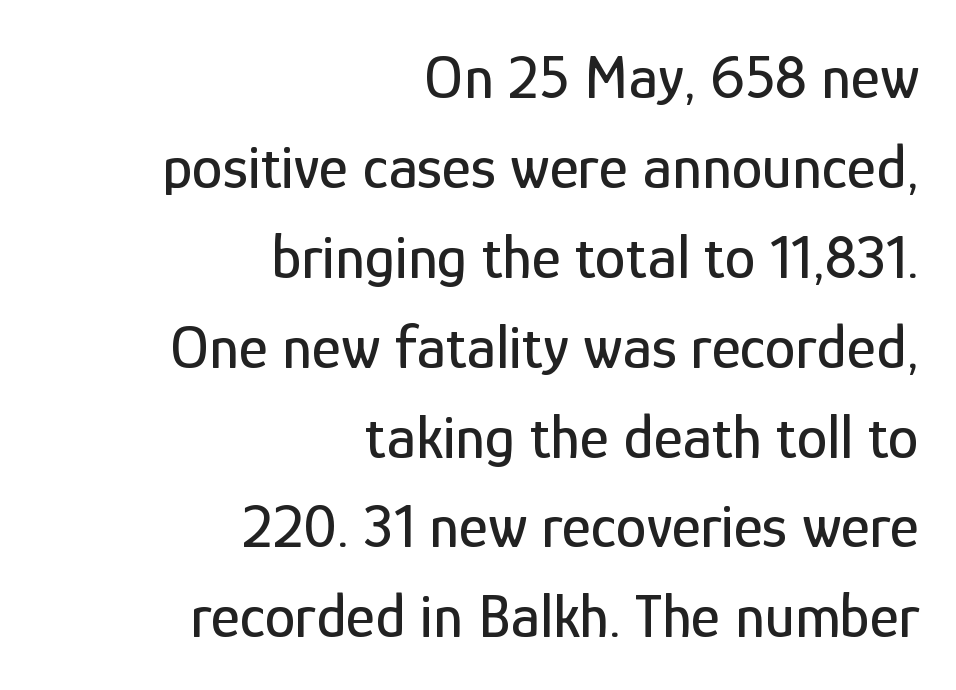
{"serif": "no", "italic": "no", "width": "condensed", "stroke_contrast": "low", "x_height": "medium", "monospaced": "no", "underline": "no", "align": "right", "line_spacing": "normal", "line_spacing_ratio": 1.45, "letter_spacing": "normal", "letter_spacing_em": 0.0, "glyph_px": 62}
